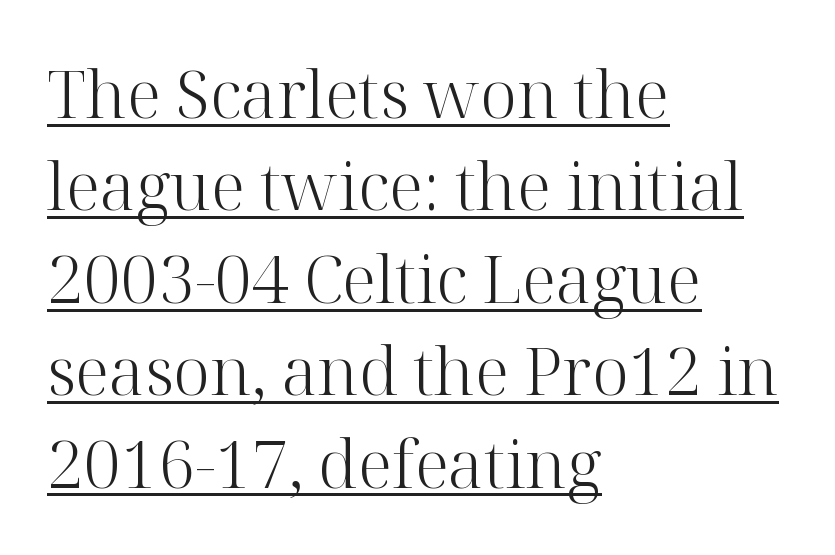
The image shows 66 px light serif type, upright; set left-aligned, normal line spacing (1.4x), normal letter spacing, underlined; high stroke contrast and a medium x-height.
